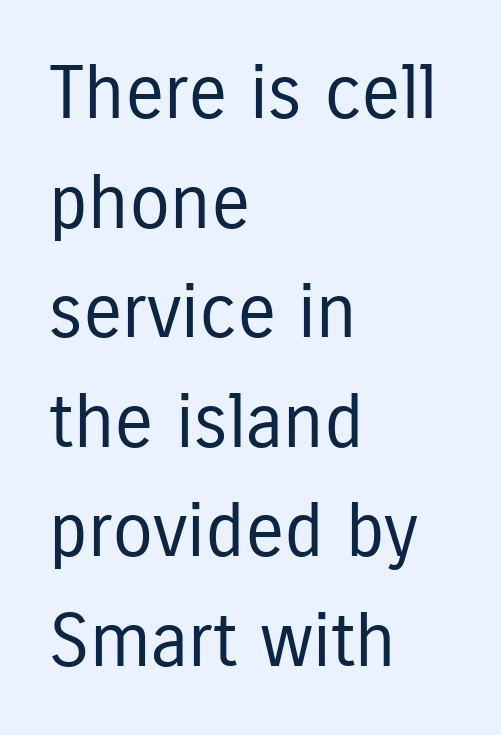
{"serif": "no", "italic": "no", "bold": "no", "weight": "regular", "width": "condensed", "stroke_contrast": "low", "x_height": "medium", "monospaced": "no", "underline": "no", "align": "left", "line_spacing": "normal", "line_spacing_ratio": 1.48, "letter_spacing": "normal", "letter_spacing_em": 0.0, "glyph_px": 74}
